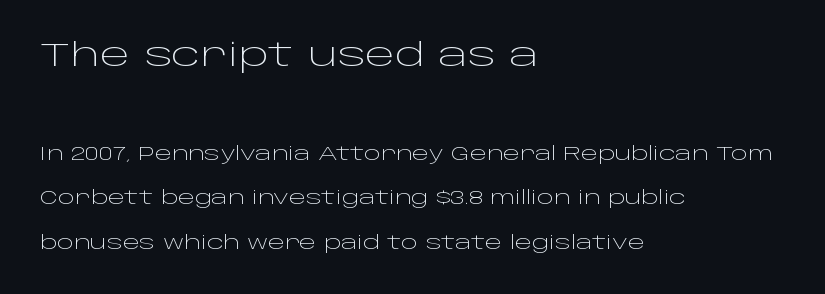
{"serif": "no", "italic": "no", "bold": "no", "weight": "light", "width": "wide", "stroke_contrast": "low", "x_height": "large", "monospaced": "no", "underline": "no", "align": "left", "line_spacing": "loose", "line_spacing_ratio": 2.47, "letter_spacing": "normal", "letter_spacing_em": 0.0, "larger_block": "first", "size_ratio": 1.78, "glyph_px": 32}
